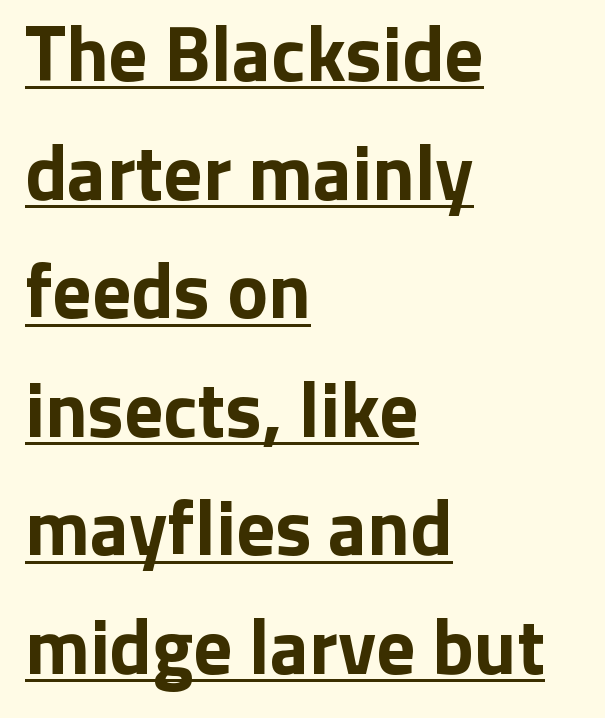
Each glyph is drawn with heavy, bold strokes. A typesetter would mark this as roman, not italic. The paragraph shown leans on its left margin. Honestly, the underline is the first thing you notice here. This rendering leaves character spacing at its baseline value. Classification — sans serif.
